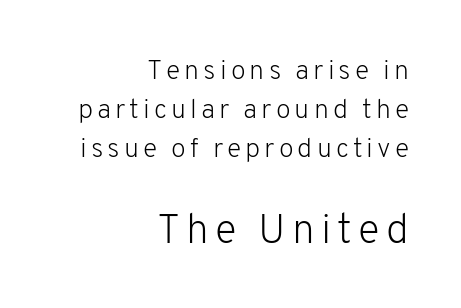
Q: Is the text bold? A: No.
Q: Is the text italic (slanted)? A: No, it is upright.
Q: Is the typeface a serif or a sans-serif typeface? A: Sans-serif.
Q: Is the text underlined? A: No.
Q: How is the paragraph aligned? A: Right-aligned.
Q: Is the spacing between lines tight, normal or loose? A: Normal.
Q: Which block of text is set in a larger size, the first (top) or the second (bottom)? A: The second (bottom) one.
Q: Width (condensed, normal, or wide)? A: Normal.
Q: Stroke contrast? A: Low.
Q: x-height? A: Medium.
Q: Monospaced? A: No.
